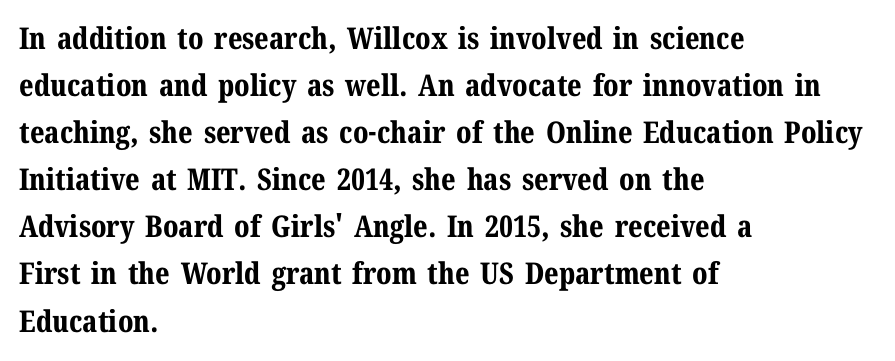
The image shows 30 px bold serif type, upright; set left-aligned, normal line spacing (1.57x), normal letter spacing, not underlined; medium stroke contrast and a medium x-height.
